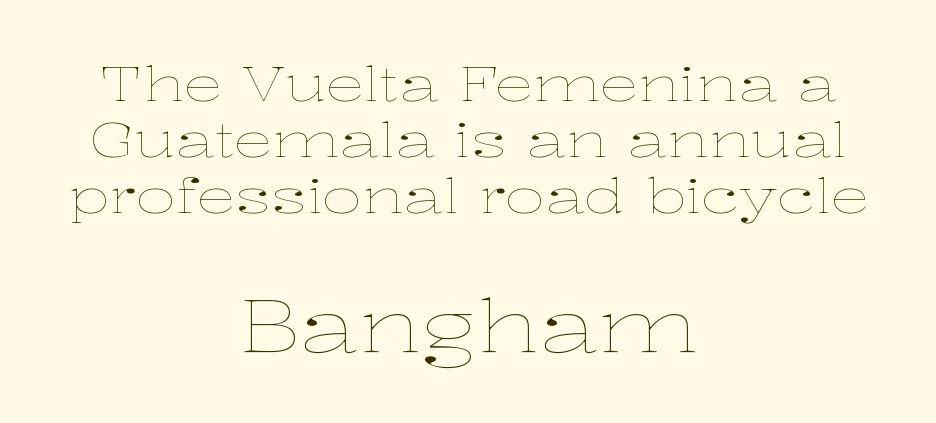
{"italic": "no", "bold": "no", "weight": "thin", "width": "wide", "stroke_contrast": "low", "x_height": "medium", "monospaced": "no", "underline": "no", "align": "center", "line_spacing": "tight", "line_spacing_ratio": 1.14, "letter_spacing": "normal", "letter_spacing_em": 0.0, "larger_block": "second", "size_ratio": 1.49, "glyph_px": 73}
